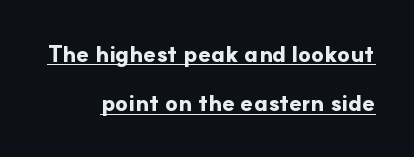
{"italic": "no", "bold": "yes", "underline": "yes", "line_spacing": "loose", "line_spacing_ratio": 2.14, "letter_spacing": "normal", "letter_spacing_em": 0.0, "glyph_px": 23}
